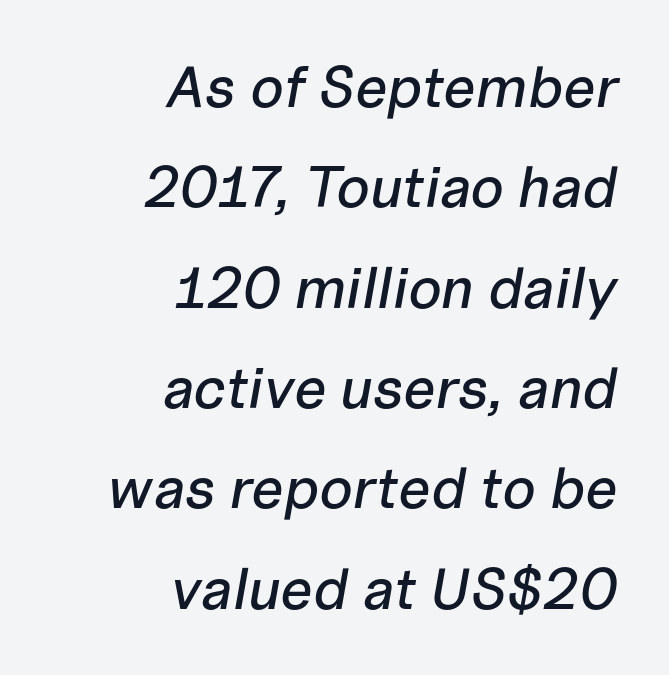
{"italic": "yes", "lean": "right", "slant_degrees": 10, "width": "normal", "stroke_contrast": "low", "x_height": "medium", "monospaced": "no", "underline": "no", "align": "right", "line_spacing_ratio": 1.73, "letter_spacing": "normal", "letter_spacing_em": 0.0, "glyph_px": 58}
